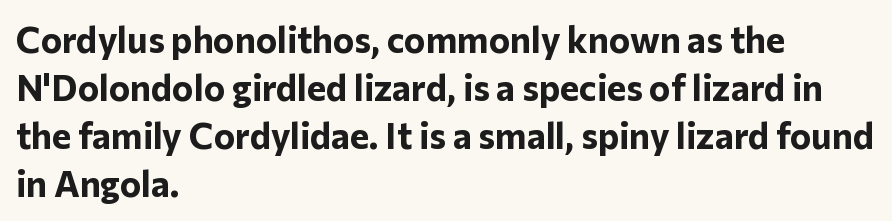
Check under the words: just untouched page. This sample uses a sans-serif face. The face used here has the dense, thick strokes of a bold. Character widths vary here, with narrow letters taking less room than wide ones. Line starts are locked; line ends wander. Evenly set lines give the paragraph a standard silhouette.
